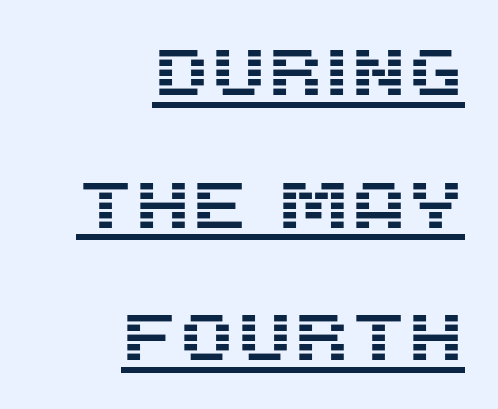
The face used here is proportionally spaced, like ordinary book or web type. Quick note: underline on. Is the block centered? No — it sits flush against the right margin. You can tell from the bare stems that sans-serif type was used. Tall strokes in this sample are plumb rather than angled.
